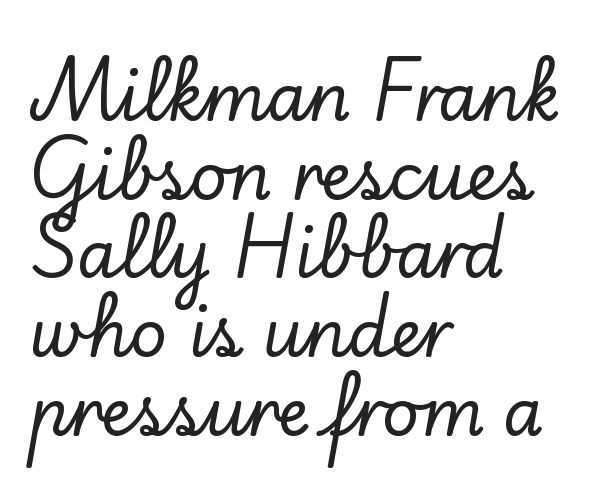
Here the glyphs are tracked normally, forming tight word shapes. The paragraph shown leans on its left margin. The face used here is proportionally spaced, like ordinary book or web type. Clear beneath every line of the passage.
